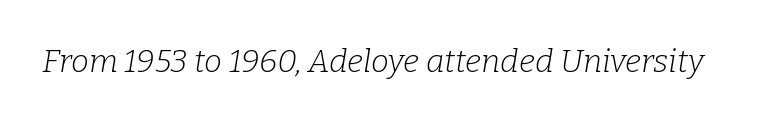
{"serif": "yes", "italic": "yes", "lean": "right", "slant_degrees": 9, "bold": "no", "weight": "light", "width": "normal", "stroke_contrast": "low", "x_height": "medium", "monospaced": "no", "underline": "no", "letter_spacing": "normal", "letter_spacing_em": 0.0, "glyph_px": 32}
